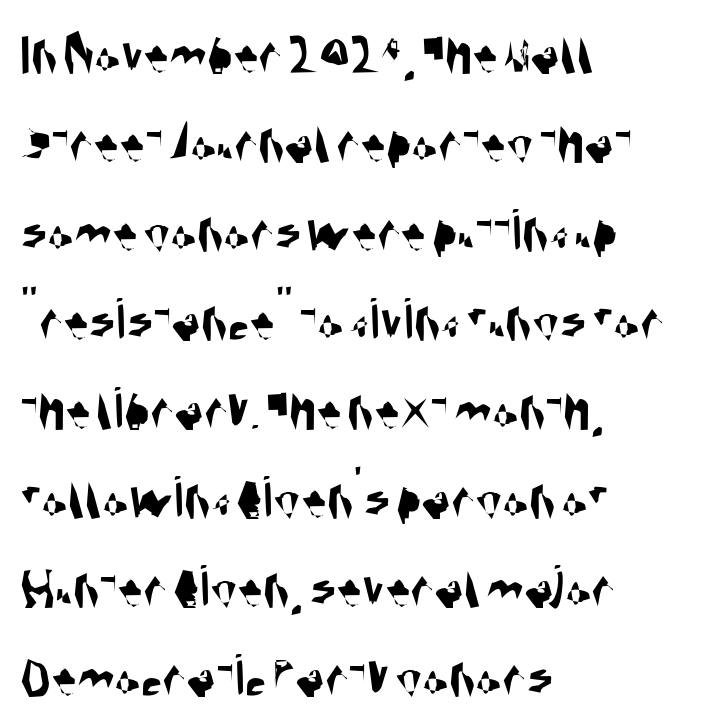
The image shows 61 px condensed sans-serif type; set left-aligned, normal line spacing (1.46x), normal letter spacing, not underlined; medium stroke contrast and a large x-height.
